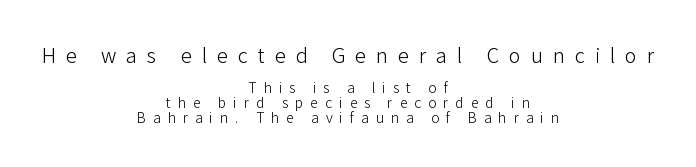
If you drew a line through each stem, it would be perfectly vertical. Words float on clear page, feet unadorned. Compared with a flush-left layout, this one balances lines on the center instead. You could only call the tracking loose — the letters float apart. Look at the glyph heights: the upper group is clearly the bigger setting. No chunkiness to these letters — they're not bold.
